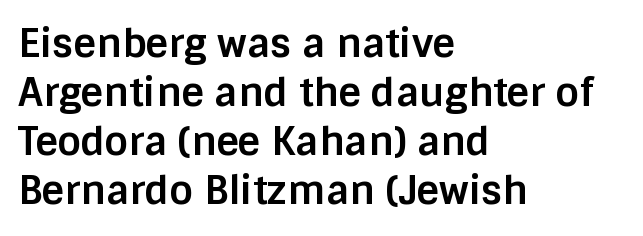
Q: Is the text bold? A: Yes.
Q: Is the text italic (slanted)? A: No, it is upright.
Q: Is the typeface a serif or a sans-serif typeface? A: Sans-serif.
Q: Is the text underlined? A: No.
Q: How is the paragraph aligned? A: Left-aligned.
Q: Is the spacing between letters normal or unusually wide? A: Normal.
Q: Is the spacing between lines tight, normal or loose? A: Normal.
Q: Width (condensed, normal, or wide)? A: Normal.
Q: Stroke contrast? A: Low.
Q: x-height? A: Large.
Q: Monospaced? A: No.
